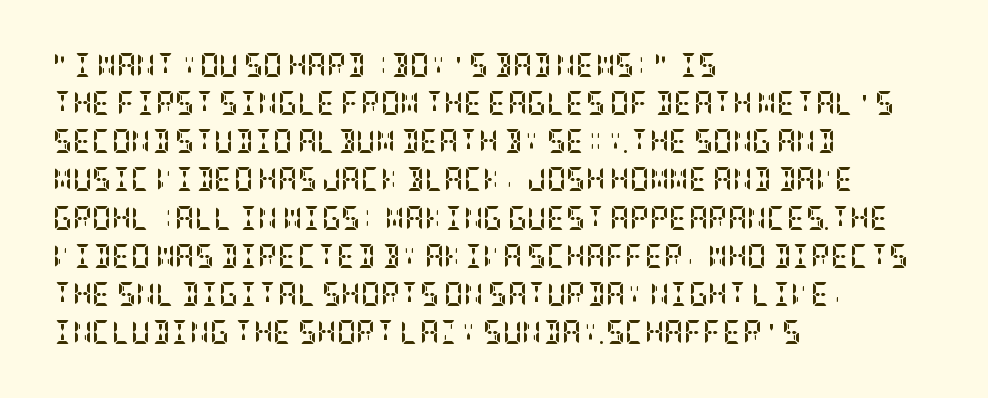
Any mark beneath the type? The region is blank. The letters stand upright; this is a roman face. The type is set solid horizontally, with unmodified tracking. Which margin do the lines hug? The left one — the right edge is uneven. The rendering uses a bold face; every stroke is thick and dark.
